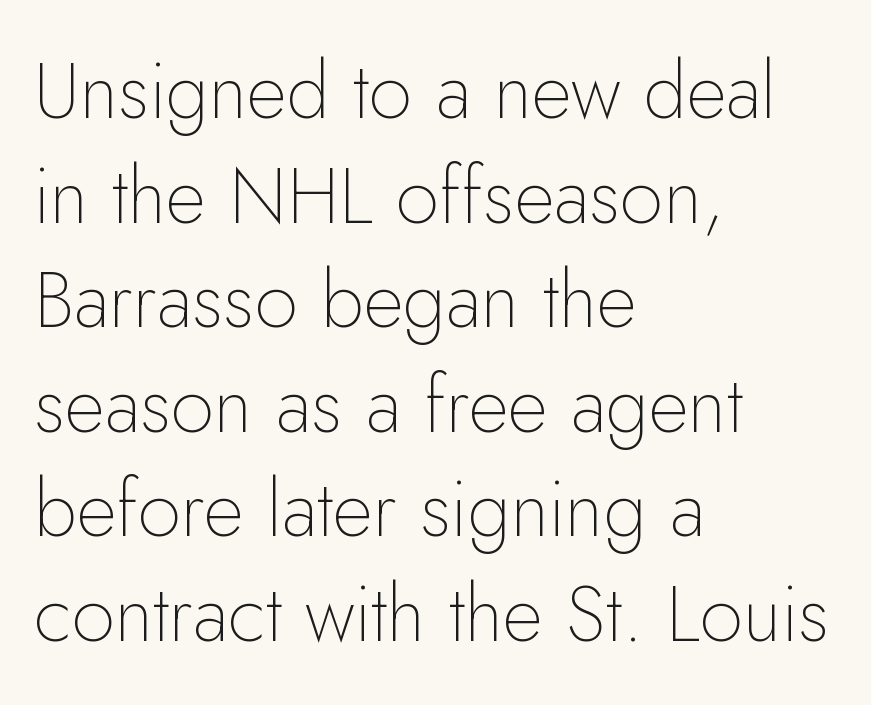
{"serif": "no", "italic": "no", "bold": "no", "weight": "thin", "width": "normal", "stroke_contrast": "low", "x_height": "small", "monospaced": "no", "underline": "no", "align": "left", "line_spacing": "normal", "line_spacing_ratio": 1.34, "letter_spacing": "normal", "letter_spacing_em": 0.0, "glyph_px": 78}
